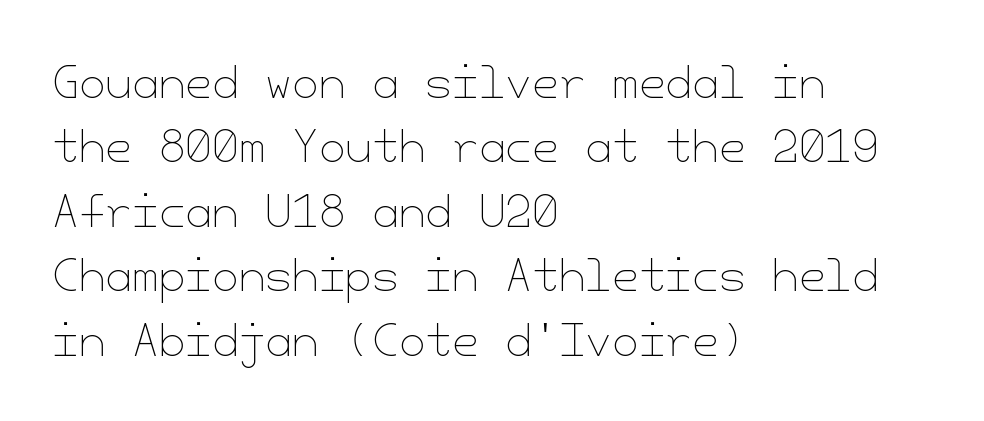
The image shows 43 px thin type, upright; set left-aligned, normal line spacing (1.5x), normal letter spacing, not underlined; low stroke contrast and a small x-height.
